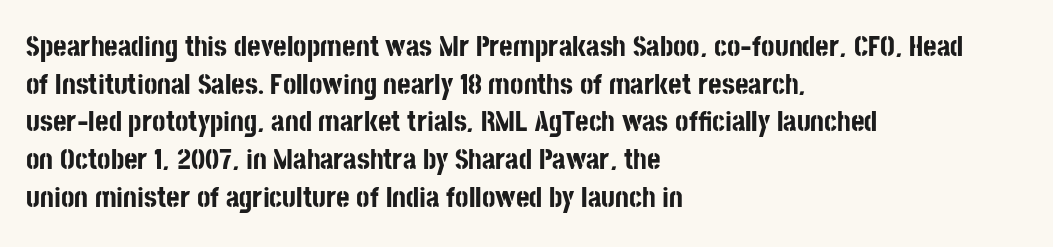
The image shows 29 px bold, condensed sans-serif type, upright; set left-aligned, normal line spacing (1.3x), normal letter spacing, not underlined; low stroke contrast and a large x-height.
